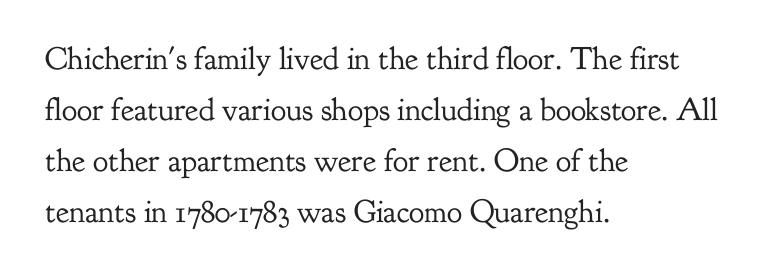
The lines are quadded left. Proportional: the letters do not fall into vertical columns. How are the letters spaced? Ordinarily, with no added tracking. Descenders hang freely into open space. Summary of weight: not heavy and not bold. A typesetter would call this leading conventional body-copy spacing.
